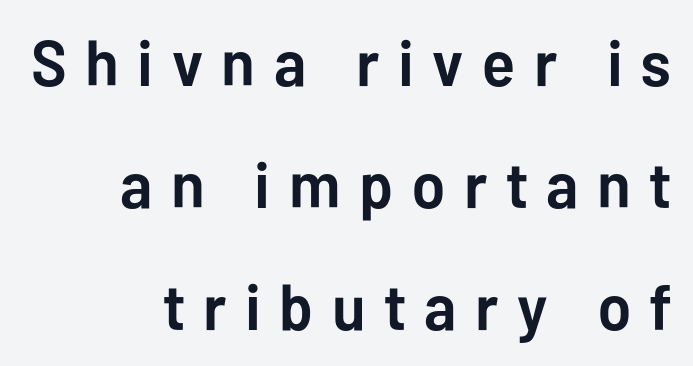
Does the lettering tilt? It doesn't — this is upright. Horizontal bands of white between lines are thick stripes. No word sits above an underline. This sample uses a sans-serif face. All the whitespace from short lines collects on the left.
